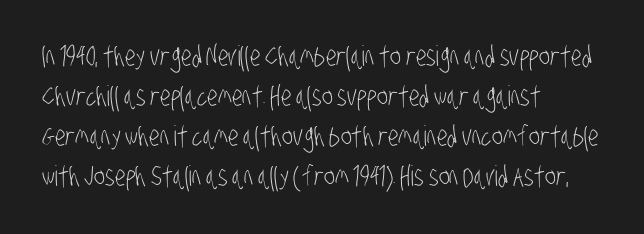
The leading is moderate, giving the passage an even texture. Each letter's strokes conclude bluntly, with no projecting serifs. Every row of glyphs begins at an identical x-position on the left. Character widths vary here, with narrow letters taking less room than wide ones. The zone under the glyphs is completely vacant. The face looks like a standard text weight, possibly lighter.
